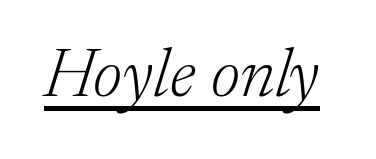
The image shows 70 px light serif type, italic (leaning right); set normal letter spacing, underlined; low stroke contrast and a medium x-height.
